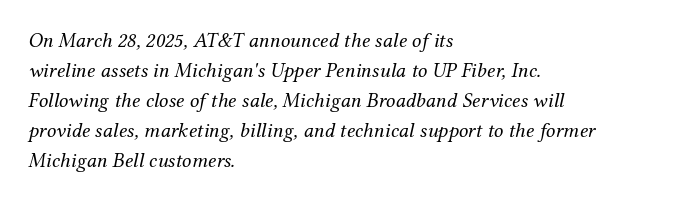
The image shows 21 px text type, italic (leaning right); set left-aligned, normal line spacing (1.43x), normal letter spacing, not underlined.
